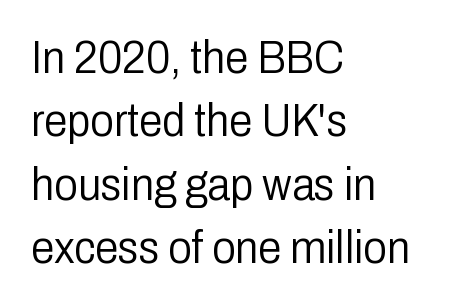
{"serif": "no", "italic": "no", "bold": "no", "weight": "light", "width": "condensed", "stroke_contrast": "low", "x_height": "medium", "monospaced": "no", "underline": "no", "align": "left", "line_spacing": "normal", "line_spacing_ratio": 1.35, "letter_spacing": "normal", "letter_spacing_em": 0.0, "glyph_px": 47}
